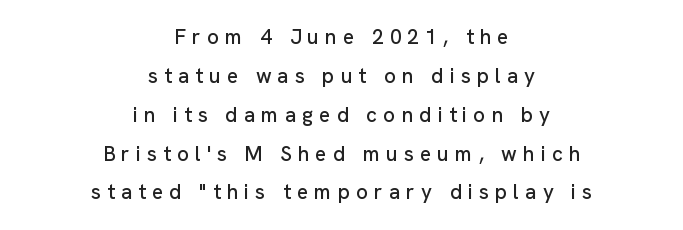
The gap between lines stays unmarked. Which margin do the lines hug? Neither — every line sits in the middle. You could only call the tracking loose — the letters float apart. If you drew a line through each stem, it would be perfectly vertical.
